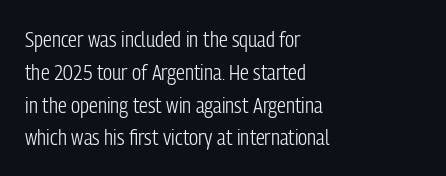
Q: Is the text bold? A: No.
Q: Is the text italic (slanted)? A: No, it is upright.
Q: Is the text underlined? A: No.
Q: How is the paragraph aligned? A: Left-aligned.
Q: Is the spacing between letters normal or unusually wide? A: Normal.
Q: Is the spacing between lines tight, normal or loose? A: Normal.
